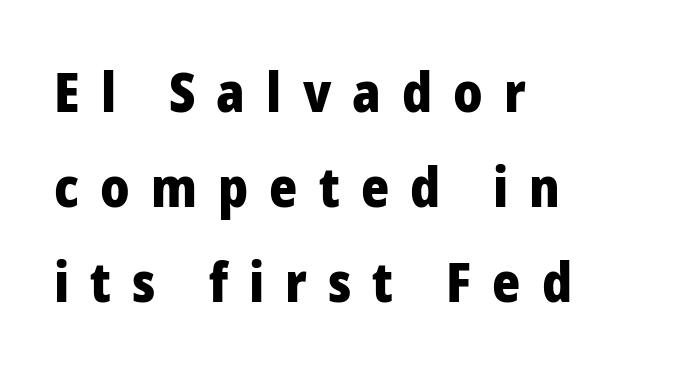
{"serif": "no", "italic": "no", "bold": "yes", "weight": "heavy", "width": "normal", "stroke_contrast": "low", "x_height": "medium", "monospaced": "no", "underline": "no", "align": "left", "line_spacing_ratio": 1.76, "letter_spacing": "wide", "letter_spacing_em": 0.39, "glyph_px": 54}
